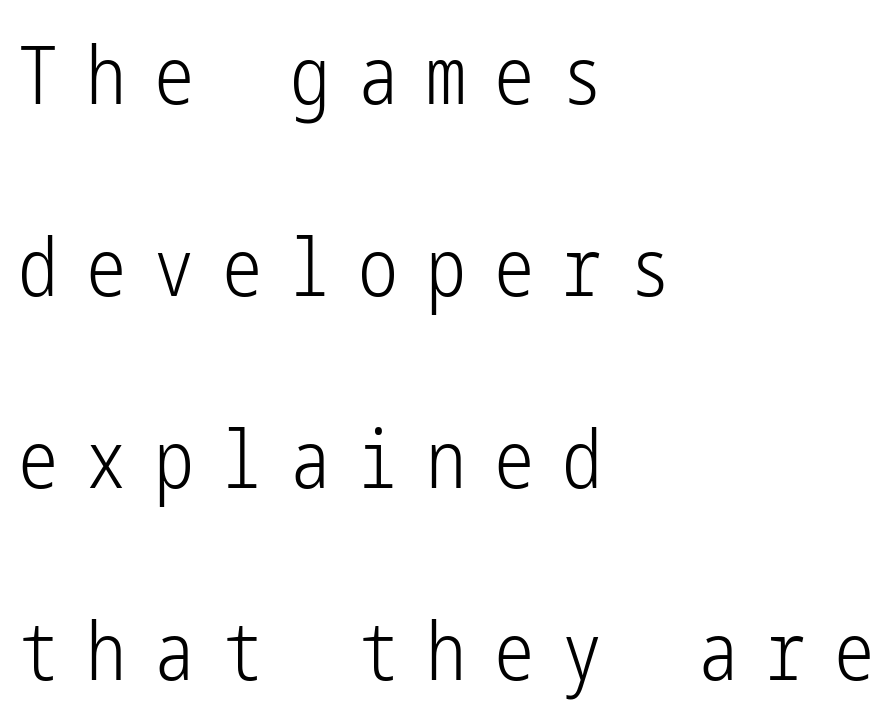
Q: Is the text bold? A: No.
Q: Is the text italic (slanted)? A: No, it is upright.
Q: Is the typeface a serif or a sans-serif typeface? A: Sans-serif.
Q: Is the text underlined? A: No.
Q: How is the paragraph aligned? A: Left-aligned.
Q: Is the spacing between letters normal or unusually wide? A: Unusually wide.
Q: Is the spacing between lines tight, normal or loose? A: Loose.
Q: Width (condensed, normal, or wide)? A: Condensed.
Q: Stroke contrast? A: Low.
Q: x-height? A: Medium.
